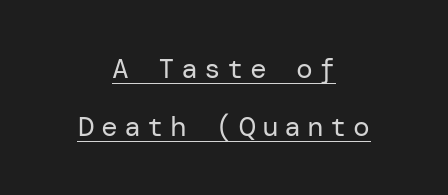
The image shows 28 px regular-weight sans-serif type, upright; set centered, loose line spacing (2.07x), unusually wide letter spacing (+0.22 em), underlined; low stroke contrast and a medium x-height.
